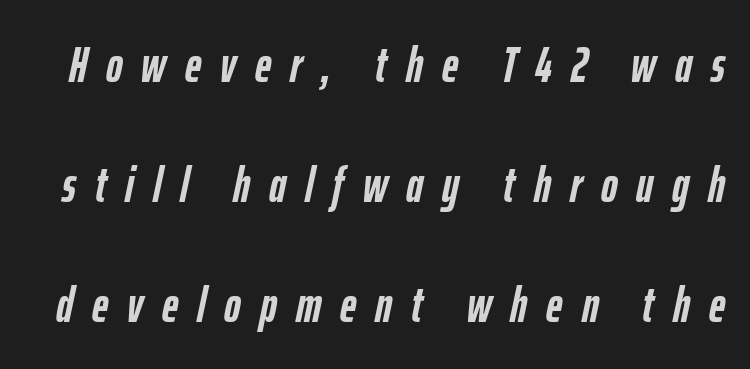
The image shows 50 px semibold, condensed type, italic (leaning right); set loose line spacing (2.4x), unusually wide letter spacing (+0.38 em), not underlined; low stroke contrast and a medium x-height.
